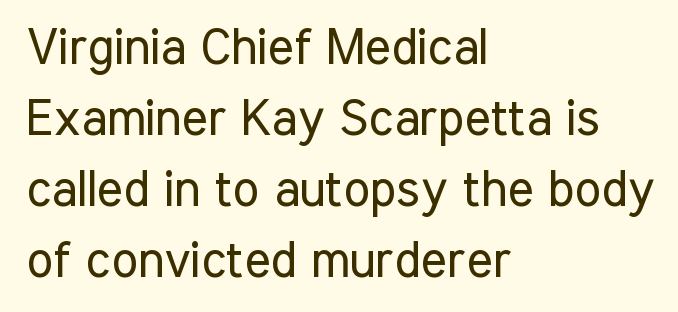
A normal amount of white space separates one row of letters from the next. The font family rendered here belongs to the sans-serif group. When letters stand straight like this, we call the style roman or upright. On a weight scale, this lands at 450 or below.
